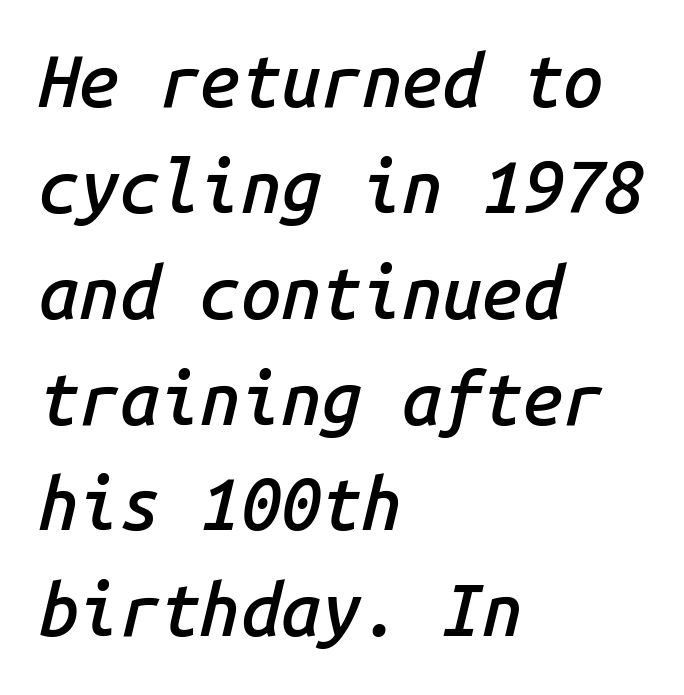
{"italic": "yes", "lean": "right", "slant_degrees": 14, "bold": "semi", "weight": "semibold", "width": "normal", "stroke_contrast": "low", "x_height": "medium", "monospaced": "yes", "underline": "no", "align": "left", "line_spacing": "normal", "line_spacing_ratio": 1.47, "letter_spacing": "normal", "letter_spacing_em": 0.0, "glyph_px": 72}
